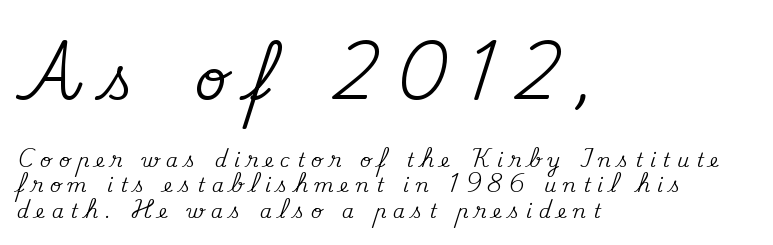
The image shows 57 px serif type; set left-aligned, normal line spacing (1.34x), unusually wide letter spacing (+0.37 em), not underlined; the first (top) block is 3.0x larger; medium stroke contrast and a small x-height.
